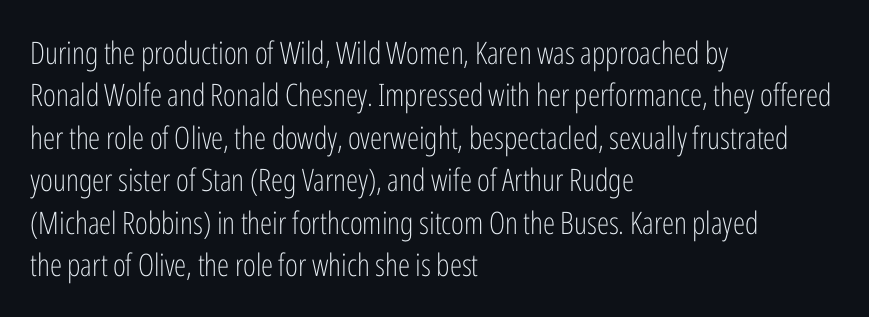
{"serif": "no", "italic": "no", "bold": "no", "weight": "light", "width": "condensed", "stroke_contrast": "low", "x_height": "medium", "monospaced": "no", "underline": "no", "align": "left", "line_spacing": "normal", "line_spacing_ratio": 1.37, "letter_spacing": "normal", "letter_spacing_em": 0.0, "glyph_px": 31}
